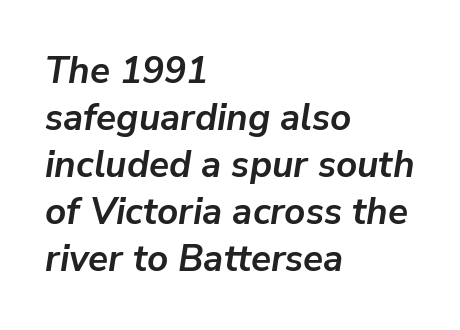
{"italic": "yes", "lean": "right", "slant_degrees": 9, "bold": "yes", "weight": "semibold", "width": "normal", "stroke_contrast": "low", "x_height": "medium", "monospaced": "no", "underline": "no", "align": "left", "line_spacing": "normal", "line_spacing_ratio": 1.27, "letter_spacing": "normal", "letter_spacing_em": 0.0, "glyph_px": 37}
